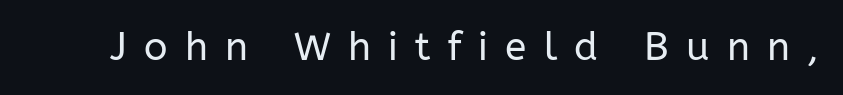
Q: Is the text bold? A: No.
Q: Is the text italic (slanted)? A: No, it is upright.
Q: Is the typeface a serif or a sans-serif typeface? A: Sans-serif.
Q: Is the text underlined? A: No.
Q: Is the spacing between letters normal or unusually wide? A: Unusually wide.
Q: Width (condensed, normal, or wide)? A: Normal.
Q: Stroke contrast? A: Low.
Q: x-height? A: Medium.
Q: Monospaced? A: No.
